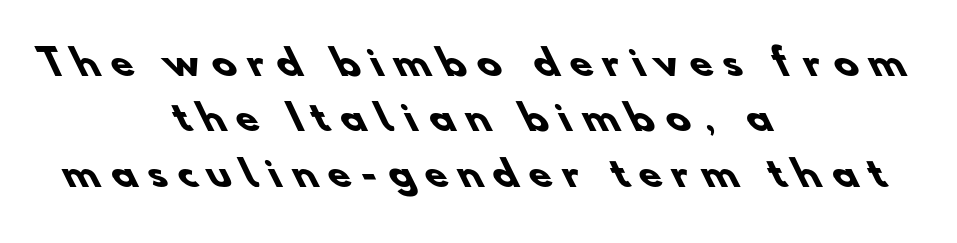
Q: Is the text bold? A: Yes.
Q: Is the typeface a serif or a sans-serif typeface? A: Sans-serif.
Q: Is the text underlined? A: No.
Q: How is the paragraph aligned? A: Centered.
Q: Is the spacing between letters normal or unusually wide? A: Unusually wide.
Q: Is the spacing between lines tight, normal or loose? A: Normal.
Q: Width (condensed, normal, or wide)? A: Normal.
Q: Stroke contrast? A: Low.
Q: x-height? A: Small.
Q: Monospaced? A: No.
